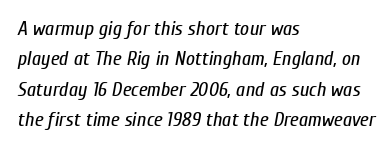
If you drew a ruler down the left edge, every line would touch it. Baseline-to-baseline distance is the conventional proportion of letter height. The type is set solid horizontally, with unmodified tracking. No heavy texture on the line: the type isn't bold. Quick note: underline off.
